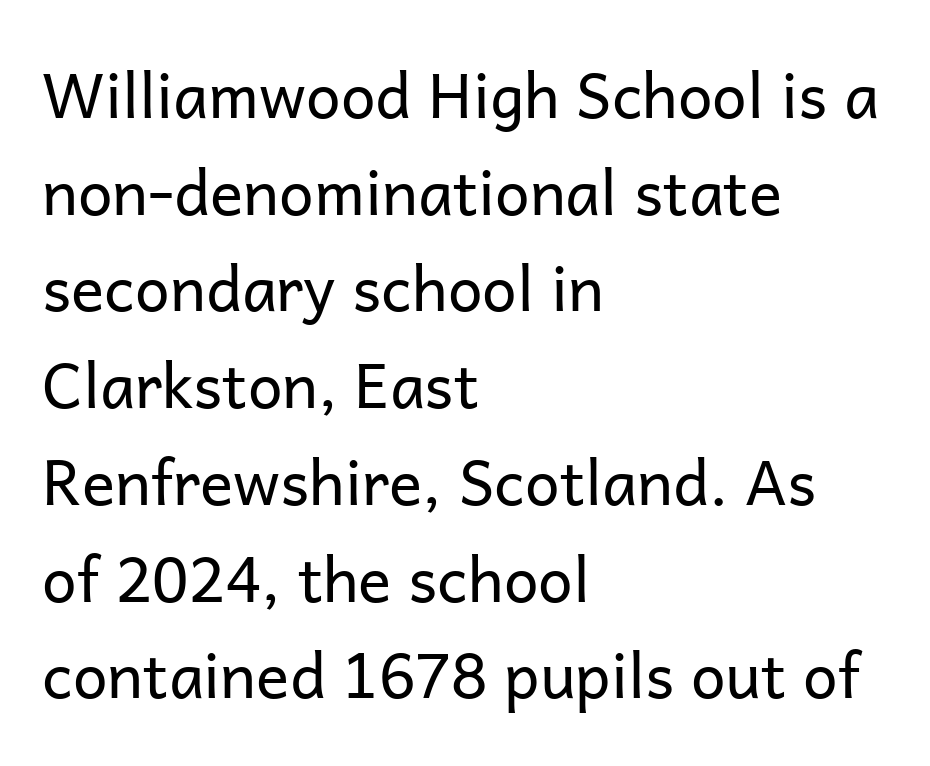
The image shows 62 px regular-weight sans-serif type, upright; set left-aligned, normal line spacing (1.56x), normal letter spacing, not underlined; low stroke contrast and a medium x-height.
